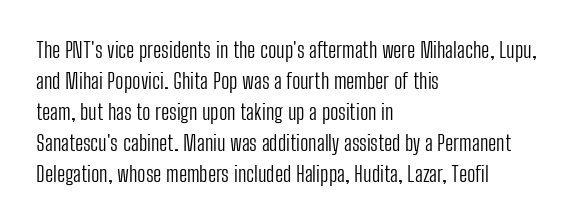
Q: Is the text bold? A: No.
Q: Is the text italic (slanted)? A: No, it is upright.
Q: Is the text underlined? A: No.
Q: How is the paragraph aligned? A: Left-aligned.
Q: Is the spacing between letters normal or unusually wide? A: Normal.
Q: Is the spacing between lines tight, normal or loose? A: Normal.
